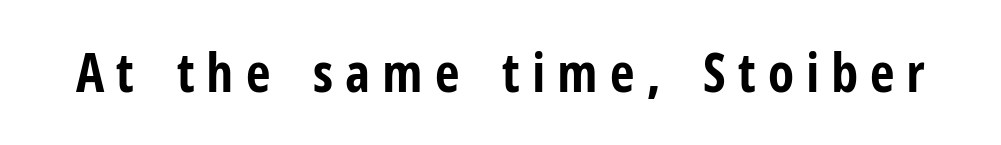
The image shows 54 px bold, condensed sans-serif type, upright; set unusually wide letter spacing (+0.22 em), not underlined; low stroke contrast and a medium x-height.
